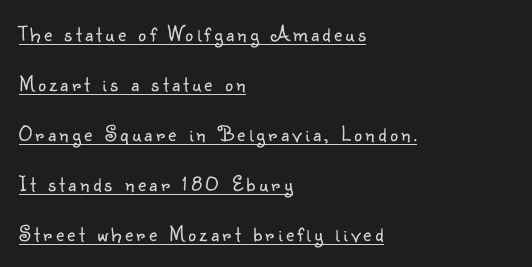
A light-to-regular cut is what we see here. Short and long lines alike share a common starting point at left. The words here are underlined. The leading is generous, giving the passage an open texture.
